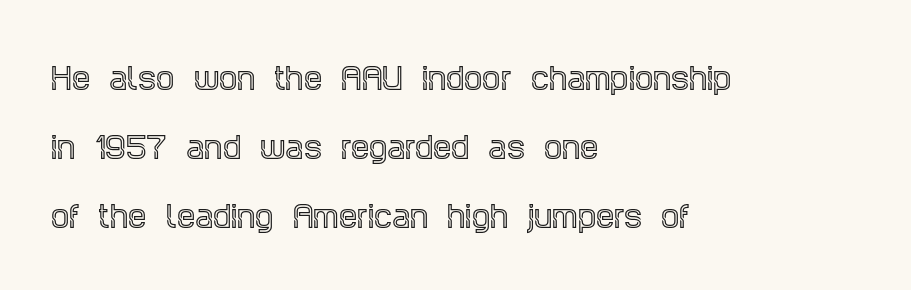
The image shows 29 px condensed serif type, upright; set left-aligned, loose line spacing (2.38x), normal letter spacing, not underlined; a large x-height.
